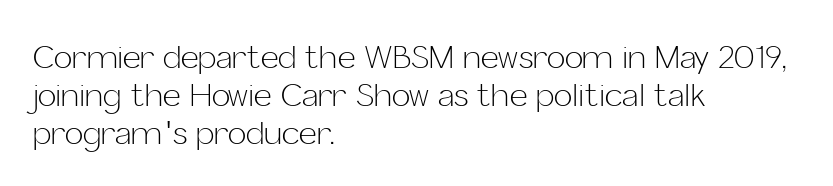
Q: Is the text bold? A: No.
Q: Is the text italic (slanted)? A: No, it is upright.
Q: Is the typeface a serif or a sans-serif typeface? A: Sans-serif.
Q: Is the text underlined? A: No.
Q: How is the paragraph aligned? A: Left-aligned.
Q: Is the spacing between letters normal or unusually wide? A: Normal.
Q: Width (condensed, normal, or wide)? A: Normal.
Q: Stroke contrast? A: Low.
Q: x-height? A: Medium.
Q: Monospaced? A: No.
